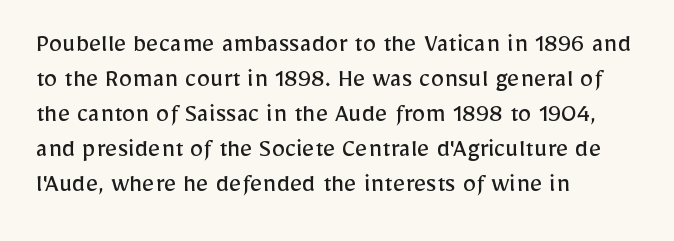
{"italic": "no", "bold": "no", "underline": "no", "align": "left", "line_spacing": "normal", "line_spacing_ratio": 1.3, "letter_spacing": "normal", "letter_spacing_em": 0.0, "glyph_px": 27}
